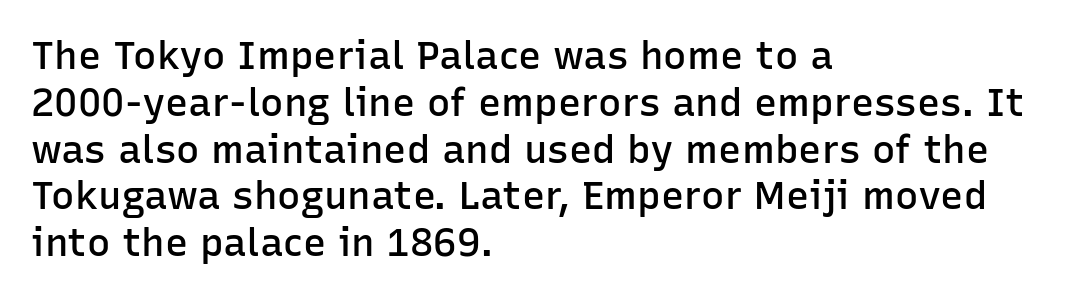
Short note: letters normally spaced. You could not count columns in this text — the font is proportionally spaced. The string is rendered with underlining switched off. Weight: semibold (demi). Tall strokes in this sample are plumb rather than angled.
